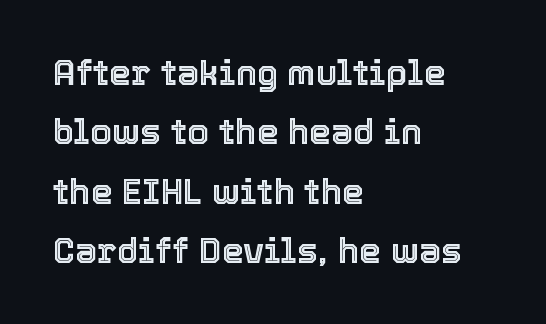
The gap between lines stays unmarked. This is the regular roman posture of the typeface. Regarding leading, the lines here are spaced in the standard way. This sample has the flowing, uneven cadence of proportional lettering.
